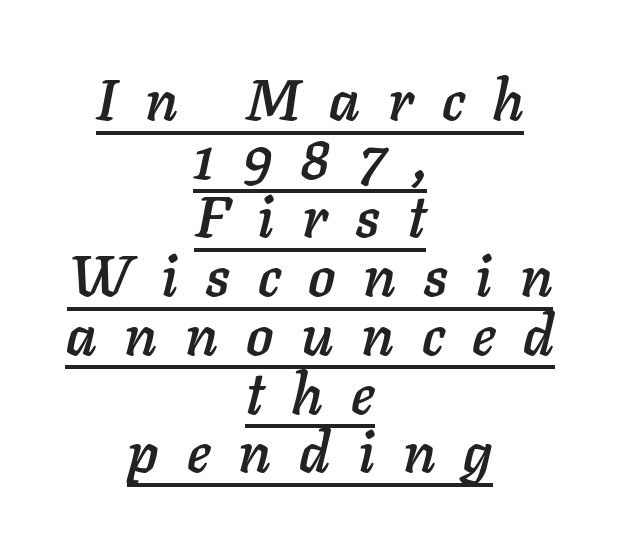
Q: Is the text italic (slanted)? A: Yes, it leans right by about 11 degrees.
Q: Is the text underlined? A: Yes.
Q: How is the paragraph aligned? A: Centered.
Q: Is the spacing between letters normal or unusually wide? A: Unusually wide.
Q: Is the spacing between lines tight, normal or loose? A: Tight.
Q: Width (condensed, normal, or wide)? A: Normal.
Q: Stroke contrast? A: Low.
Q: x-height? A: Medium.
Q: Monospaced? A: No.
